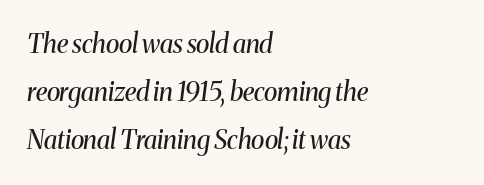
Q: Is the text bold? A: No.
Q: Is the text italic (slanted)? A: Yes, it leans right by about 8 degrees.
Q: Is the text underlined? A: No.
Q: How is the paragraph aligned? A: Left-aligned.
Q: Is the spacing between letters normal or unusually wide? A: Normal.
